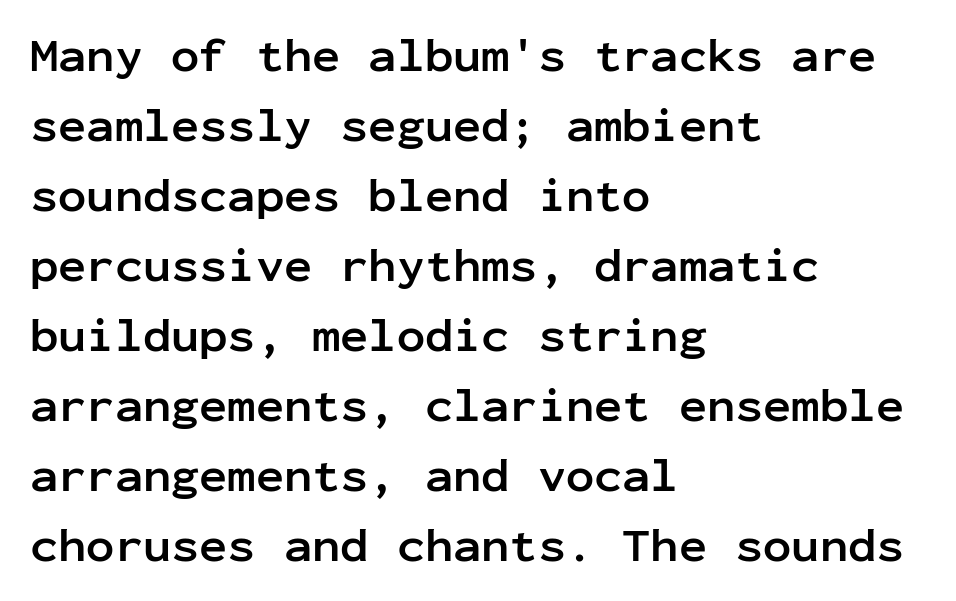
The compositor pushed each line to the left boundary. Decoration check: the copy has no underline. The face used here is a sans, in the tradition of grotesques and geometrics. Nothing unusual about the tracking: characters are spaced as the font intends. Ordinary non-slanted type is in use. Fixed-width glyphs throughout — classic coding-font behaviour.
